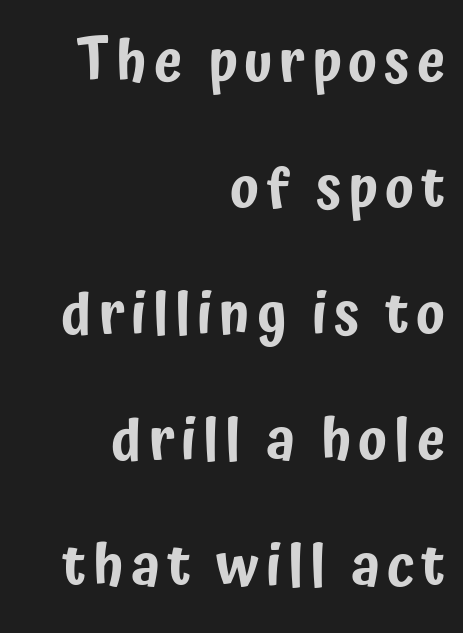
Q: Is the text italic (slanted)? A: No, it is upright.
Q: Is the typeface a serif or a sans-serif typeface? A: Sans-serif.
Q: Is the text underlined? A: No.
Q: How is the paragraph aligned? A: Right-aligned.
Q: Is the spacing between lines tight, normal or loose? A: Loose.
Q: Width (condensed, normal, or wide)? A: Condensed.
Q: Stroke contrast? A: Low.
Q: x-height? A: Medium.
Q: Monospaced? A: No.
